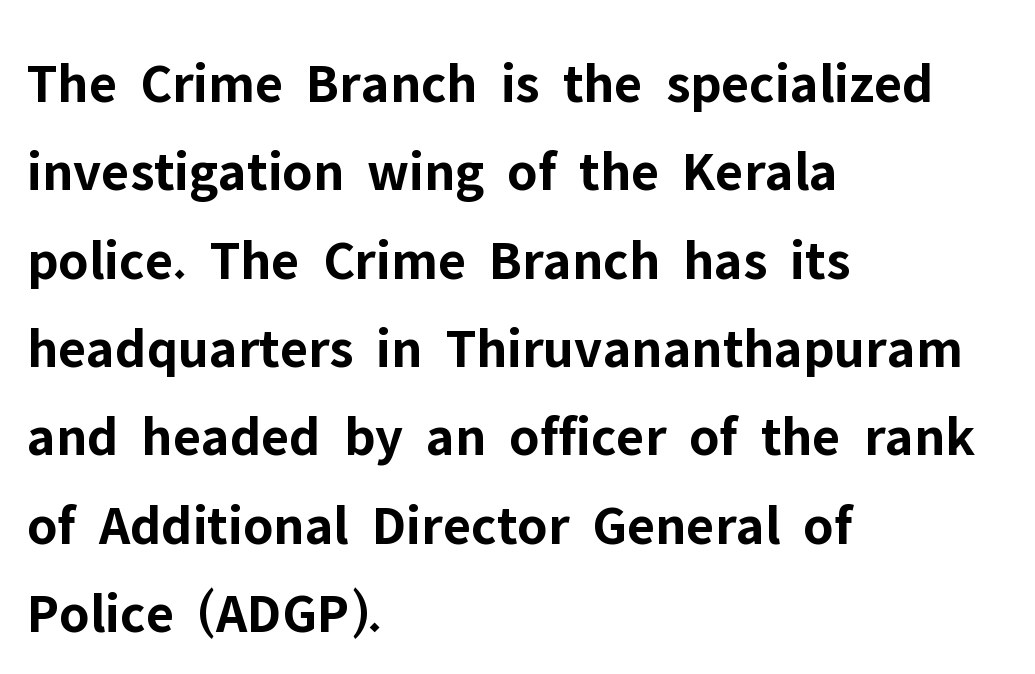
{"serif": "no", "italic": "no", "bold": "yes", "weight": "bold", "width": "normal", "stroke_contrast": "low", "x_height": "medium", "monospaced": "no", "underline": "no", "align": "left", "line_spacing": "normal", "line_spacing_ratio": 1.55, "letter_spacing": "normal", "letter_spacing_em": 0.0, "glyph_px": 57}
